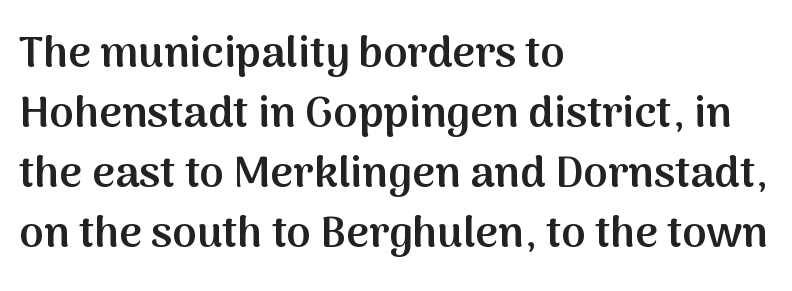
The image shows 44 px semibold sans-serif type, upright; set left-aligned, normal line spacing (1.36x), normal letter spacing, not underlined; medium stroke contrast and a medium x-height.
